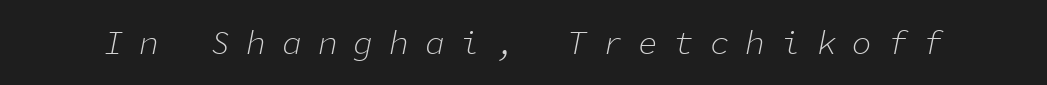
Q: Is the text bold? A: No.
Q: Is the text italic (slanted)? A: Yes, it leans right by about 11 degrees.
Q: Is the text underlined? A: No.
Q: Is the spacing between letters normal or unusually wide? A: Unusually wide.
Q: Width (condensed, normal, or wide)? A: Normal.
Q: Stroke contrast? A: Low.
Q: x-height? A: Medium.
Q: Monospaced? A: Yes.
